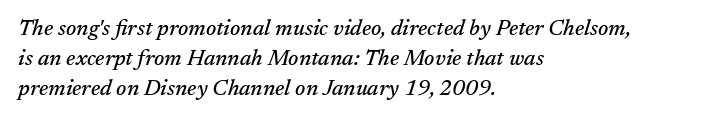
The image shows 22 px text type, italic (leaning right); set left-aligned, normal line spacing (1.36x), normal letter spacing, not underlined.
